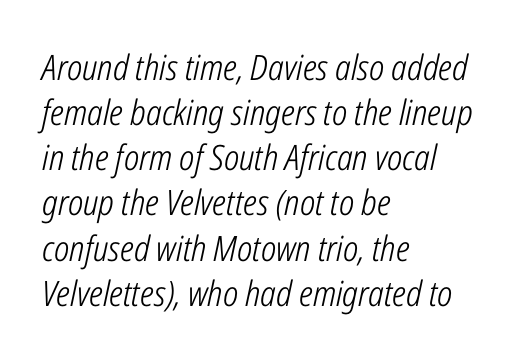
Do the characters align in a grid? No, the font is proportional. Nothing unusual about the tracking: characters are spaced as the font intends. Descenders are the only things crossing below the line. The font sits on the lighter half of the weight spectrum, regular included. Interline gaps are of average width in this sample.
